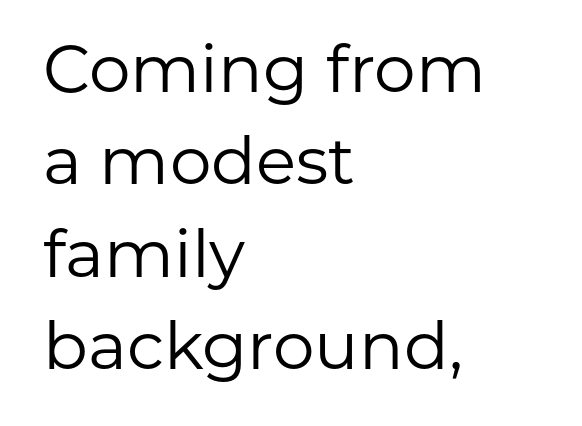
The glyphs are unaccompanied by any horizontal stroke below them. Is this a heavy cut? Hardly; it is regular or lighter. No extra tracking has been applied to these lines. These lines sit exactly where default settings would place them. Do the characters align in a grid? No, the font is proportional. Short and long lines alike share a common starting point at left.
